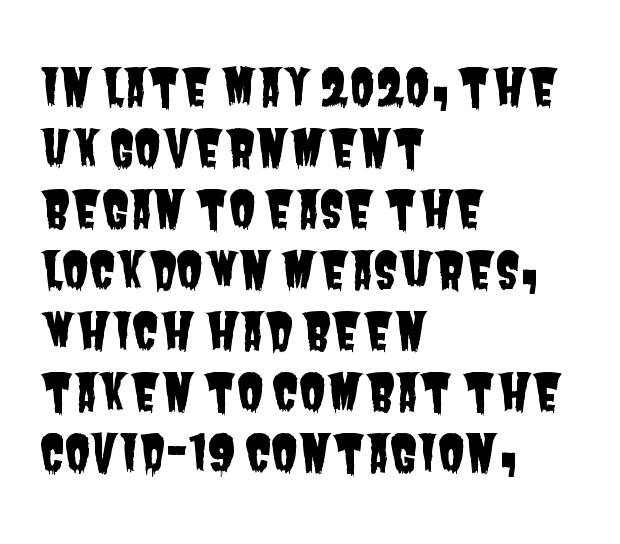
Each row of text sits above clean, open space. The rendering shows plain stroke endings on the letterforms — a sans-serif design. Proportional: the letters do not fall into vertical columns. Does the copy run flush right? No — it runs flush left.
